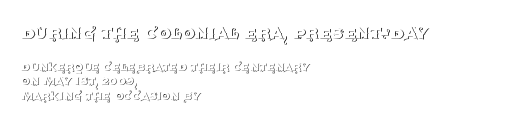
No chunkiness to these letters — they're not bold. The earlier block is typeset at a bigger size than the later block. These lines stack with their left ends in a neat column. Characters follow at the spacing the type designer built in. The space between consecutive lines is stingy. The string is rendered with underlining switched off.
